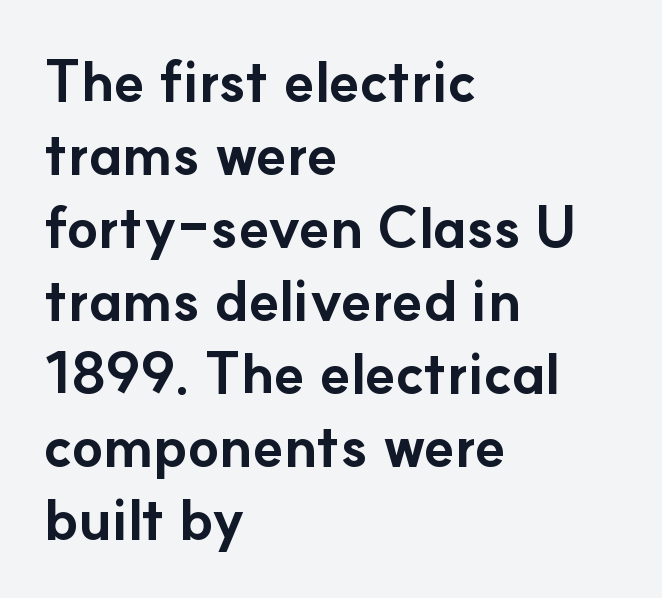
The typeface chosen for these lines omits serifs. The space between consecutive lines is moderate. Notice how the passage keeps a crisp vertical edge on the left only. The type is set solid horizontally, with unmodified tracking.
